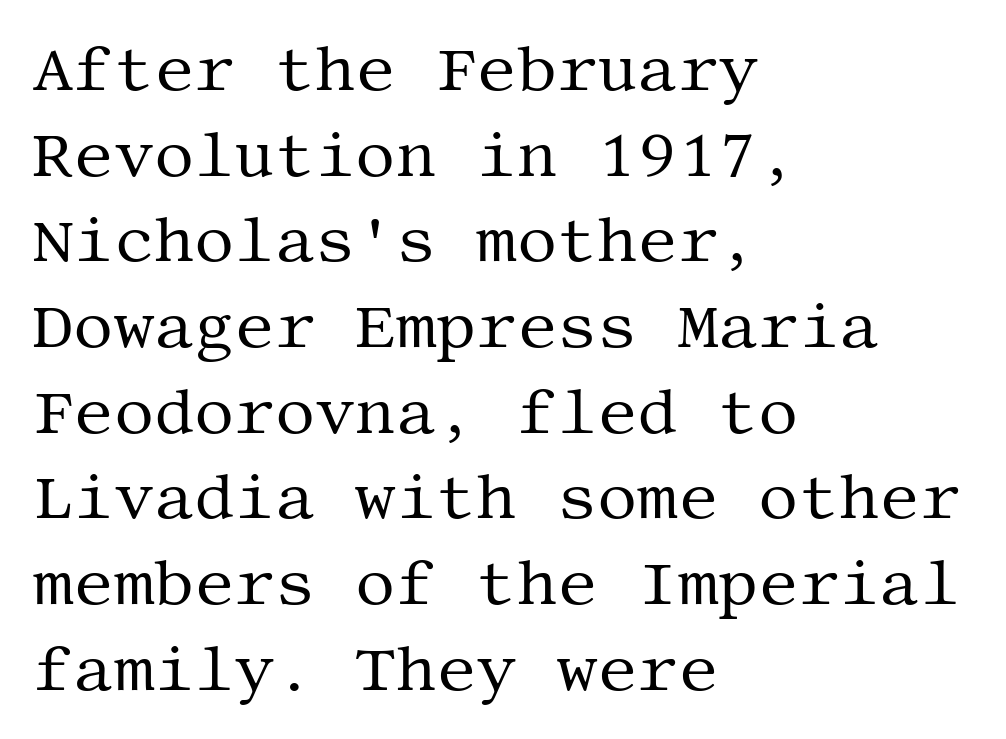
Honestly, the letter spacing is just normal — you wouldn't notice it. Vertical spacing — default. Stem width sits at or under what a default text font uses. Caption: multi-line text, flush left, ragged right. A typesetter would label this face a serif.
